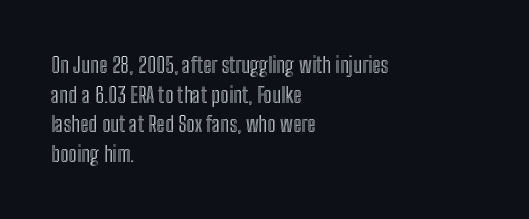
The image shows 22 px text type, upright; set left-aligned, normal line spacing (1.35x), normal letter spacing, not underlined.
